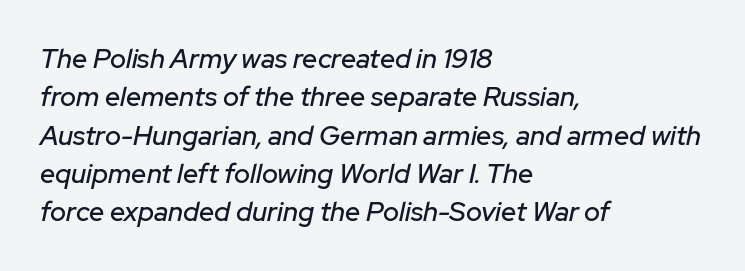
{"italic": "yes", "lean": "right", "slant_degrees": 12, "underline": "no", "align": "left", "line_spacing": "normal", "line_spacing_ratio": 1.42, "letter_spacing": "normal", "letter_spacing_em": 0.0, "glyph_px": 27}
